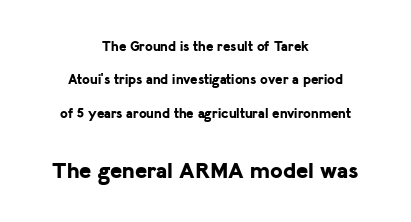
The image shows 23 px bold type, upright; set centered, loose line spacing (2.39x), normal letter spacing, not underlined; the second (bottom) block is 1.64x larger.
